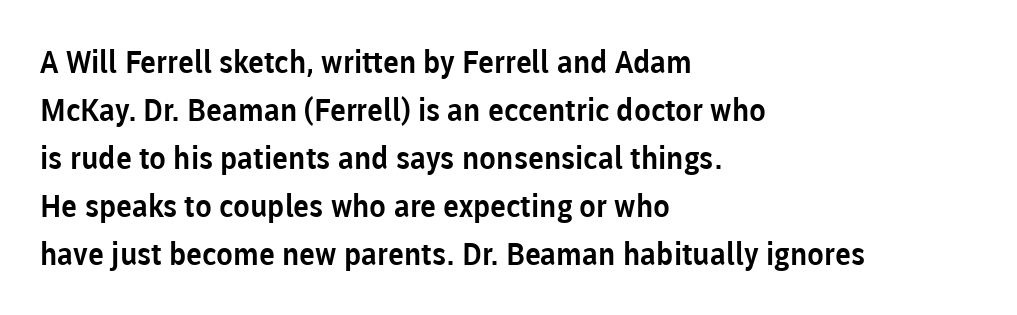
The image shows 31 px sans-serif type, upright; set left-aligned, normal line spacing (1.55x), normal letter spacing, not underlined; low stroke contrast and a medium x-height.
